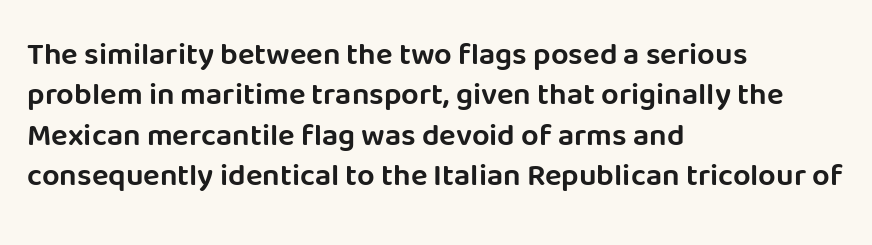
Q: Is the text italic (slanted)? A: No, it is upright.
Q: Is the typeface a serif or a sans-serif typeface? A: Sans-serif.
Q: Is the text underlined? A: No.
Q: How is the paragraph aligned? A: Left-aligned.
Q: Is the spacing between letters normal or unusually wide? A: Normal.
Q: Is the spacing between lines tight, normal or loose? A: Normal.
Q: Width (condensed, normal, or wide)? A: Normal.
Q: Stroke contrast? A: Low.
Q: x-height? A: Large.
Q: Monospaced? A: No.
